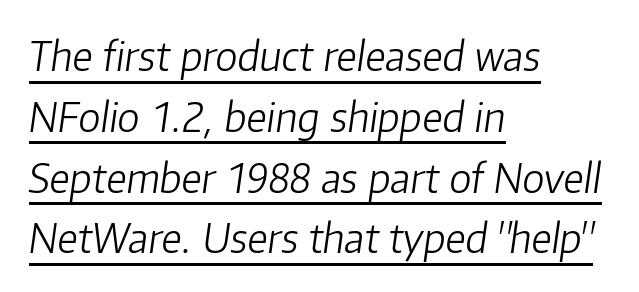
The image shows 40 px light type, italic (leaning right); set left-aligned, normal line spacing (1.52x), normal letter spacing, underlined; low stroke contrast and a medium x-height.
